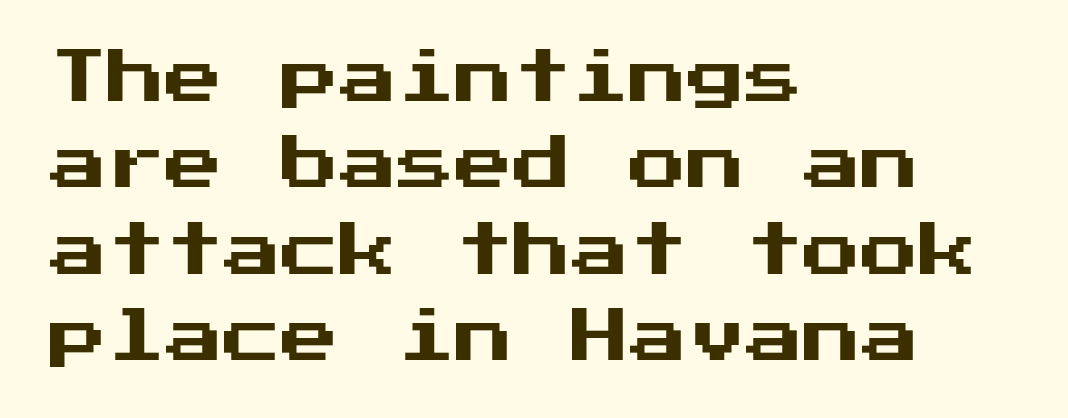
The image shows 58 px sans-serif type, upright; set left-aligned, normal line spacing (1.49x), normal letter spacing, not underlined; medium stroke contrast and a medium x-height.
